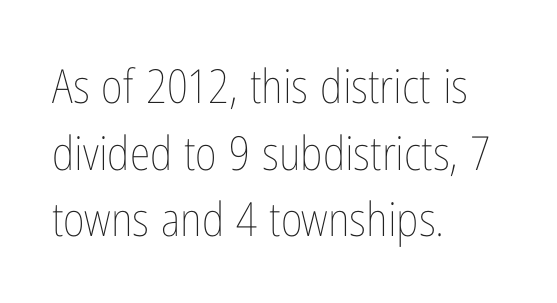
{"italic": "no", "bold": "no", "weight": "thin", "width": "condensed", "stroke_contrast": "low", "x_height": "medium", "monospaced": "no", "underline": "no", "align": "left", "line_spacing": "normal", "line_spacing_ratio": 1.42, "letter_spacing": "normal", "letter_spacing_em": 0.0, "glyph_px": 47}
